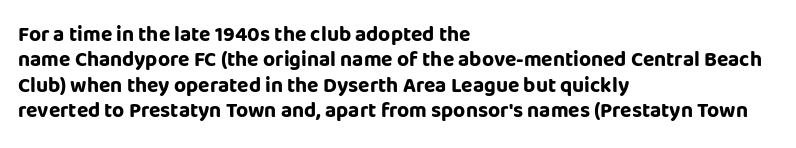
{"italic": "no", "bold": "yes", "underline": "no", "align": "left", "line_spacing_ratio": 1.21, "letter_spacing": "normal", "letter_spacing_em": 0.0, "glyph_px": 21}
